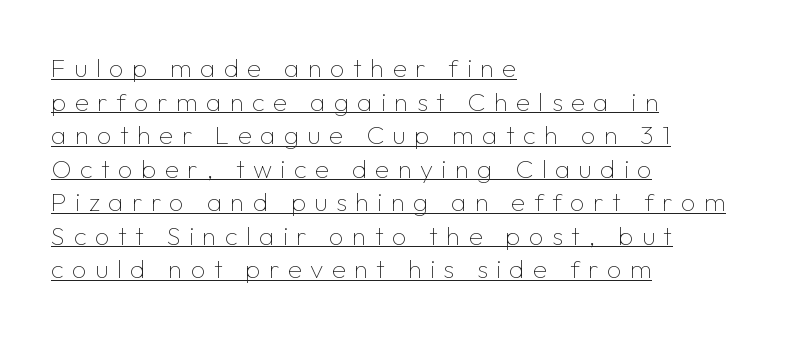
Students, observe: this is what conventionally led text looks like. These characters rest on top of a visible drawn line. If you drew a ruler down the left edge, every line would touch it. Ascenders rise straight up at ninety degrees. Heft: none added — not bold. Substantial extra tracking has been applied to these lines.
